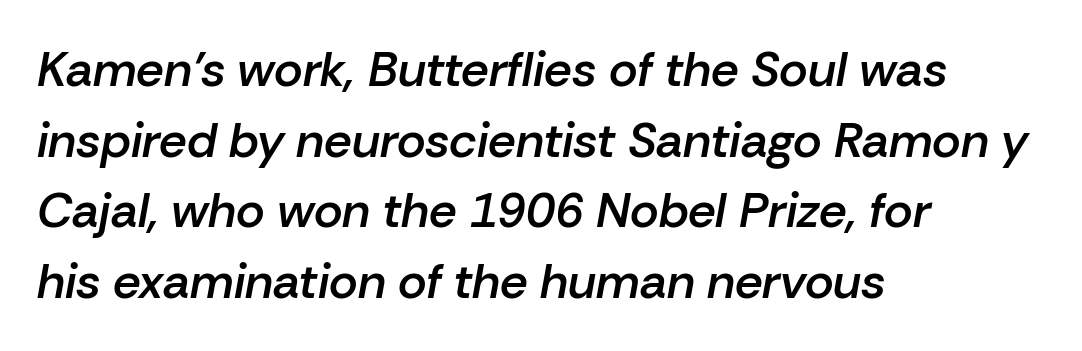
The image shows 49 px semibold type, italic (leaning right); set left-aligned, normal line spacing (1.44x), normal letter spacing, not underlined; low stroke contrast and a medium x-height.
